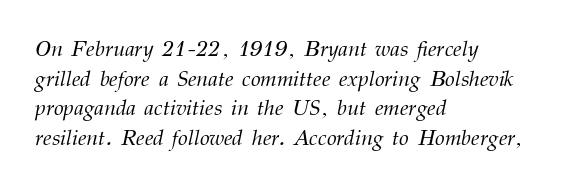
A normal amount of white space separates one row of letters from the next. Tracking here is standard; glyphs follow each other at the usual distance. Line starts are locked; line ends wander. Check under the words: just untouched page. Stroke mass is kept to a normal reading level or below. Would a proofreader flag this as italicized? Yes.
